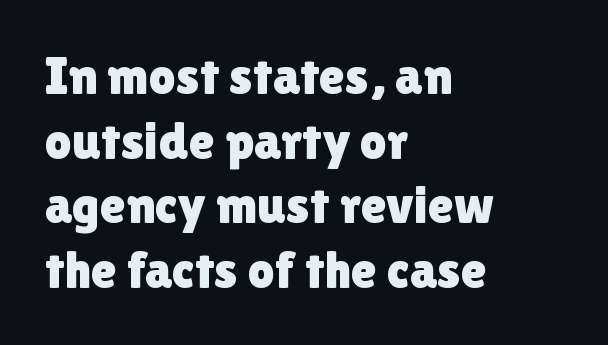
These lines are rendered in a variable-pitch font. Characters follow at the spacing the type designer built in. Posture: upright roman. This rendering features lettering with no underline.
